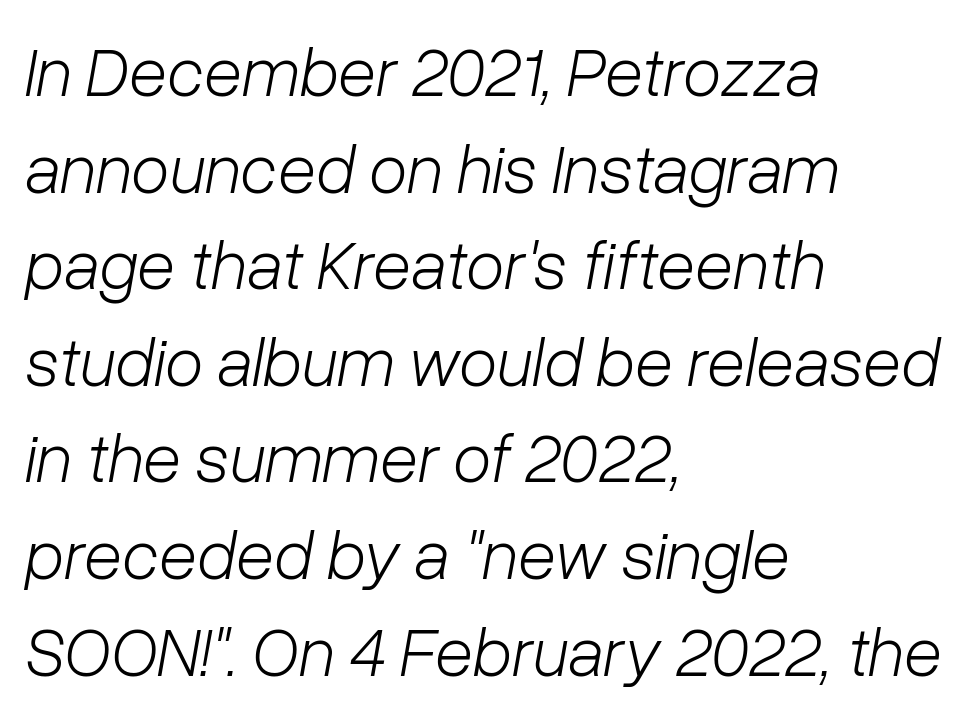
The image shows 70 px light type, italic (leaning right); set left-aligned, normal line spacing (1.38x), normal letter spacing, not underlined; low stroke contrast and a medium x-height.
